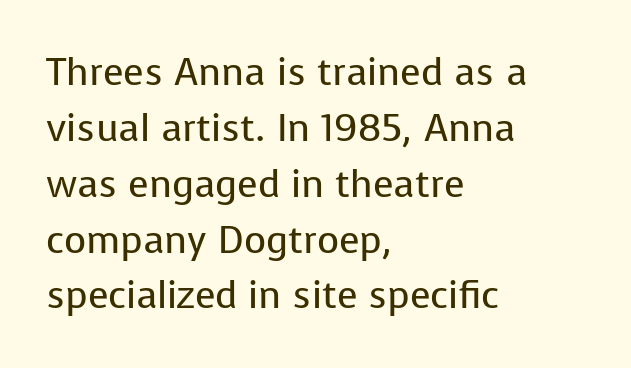
Do the characters align in a grid? No, the font is proportional. The string is rendered with underlining switched off. Serifs: no, the terminals of the letterforms are clean. Glyph-to-glyph distance matches everyday printed text. Interline gaps are of average width in this sample.
